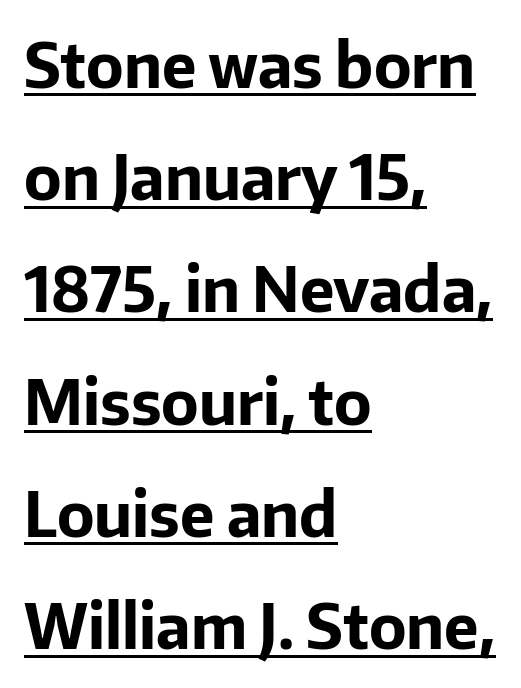
A typesetter would call this proportional, since set widths differ per character. Ascenders rise straight up at ninety degrees. This rendering leaves character spacing at its baseline value. Every letter is thick-stroked: bold, no question. Short and long lines alike share a common starting point at left. Underlining? Definitely there.
